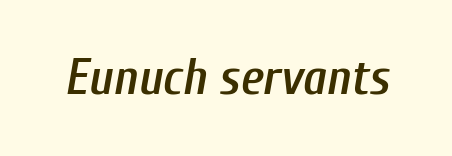
The image shows 50 px semibold, condensed type, italic (leaning right); set normal letter spacing, not underlined; low stroke contrast and a medium x-height.
